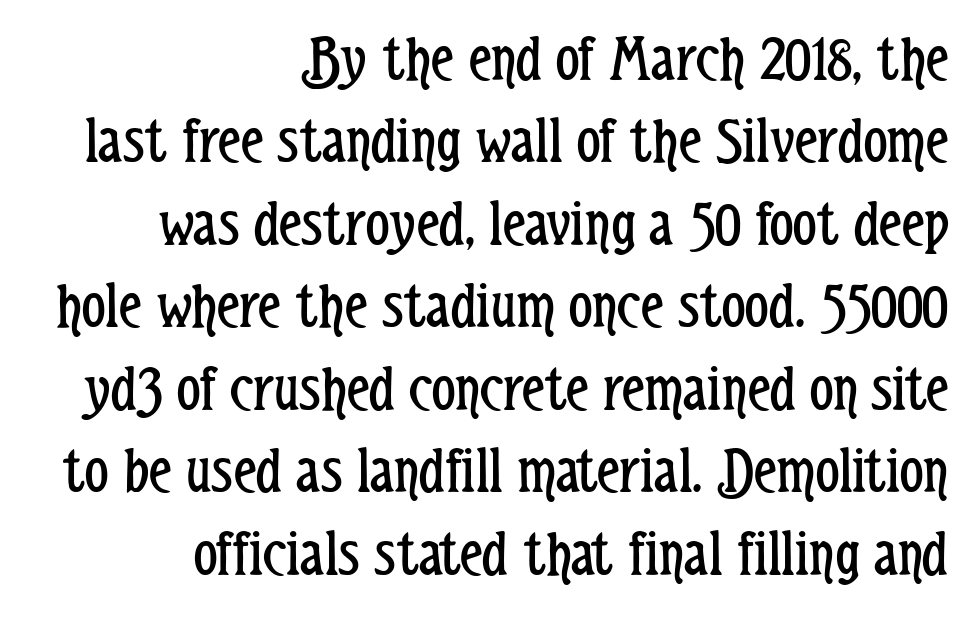
Q: Is the text bold? A: No.
Q: Is the text italic (slanted)? A: No, it is upright.
Q: Is the typeface a serif or a sans-serif typeface? A: Sans-serif.
Q: Is the text underlined? A: No.
Q: How is the paragraph aligned? A: Right-aligned.
Q: Is the spacing between letters normal or unusually wide? A: Normal.
Q: Is the spacing between lines tight, normal or loose? A: Normal.
Q: Width (condensed, normal, or wide)? A: Condensed.
Q: Stroke contrast? A: Low.
Q: x-height? A: Medium.
Q: Monospaced? A: No.
